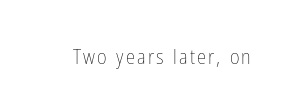
The image shows 21 px text type, upright; set not underlined.
